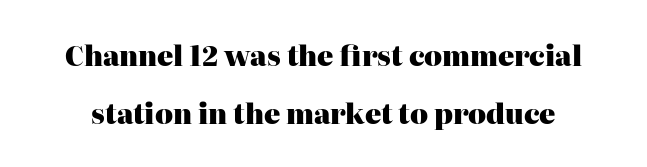
Q: Is the text bold? A: Yes.
Q: Is the text italic (slanted)? A: No, it is upright.
Q: Is the text underlined? A: No.
Q: Is the spacing between letters normal or unusually wide? A: Normal.
Q: Is the spacing between lines tight, normal or loose? A: Loose.
